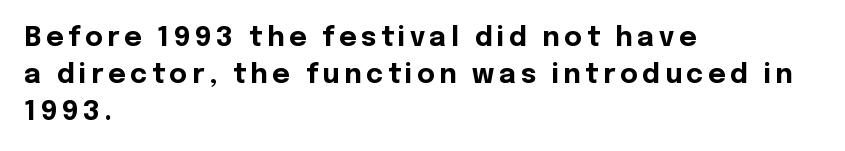
Q: Is the text bold? A: Yes.
Q: Is the text italic (slanted)? A: No, it is upright.
Q: Is the text underlined? A: No.
Q: How is the paragraph aligned? A: Left-aligned.
Q: Is the spacing between lines tight, normal or loose? A: Normal.
